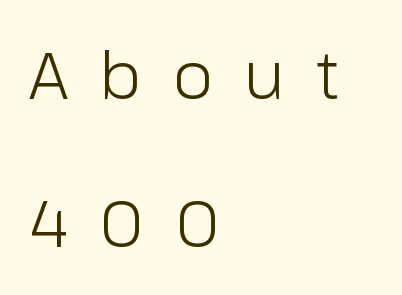
The image shows 65 px light sans-serif type, upright; set left-aligned, loose line spacing (2.27x), unusually wide letter spacing (+0.48 em), not underlined; low stroke contrast and a medium x-height.
